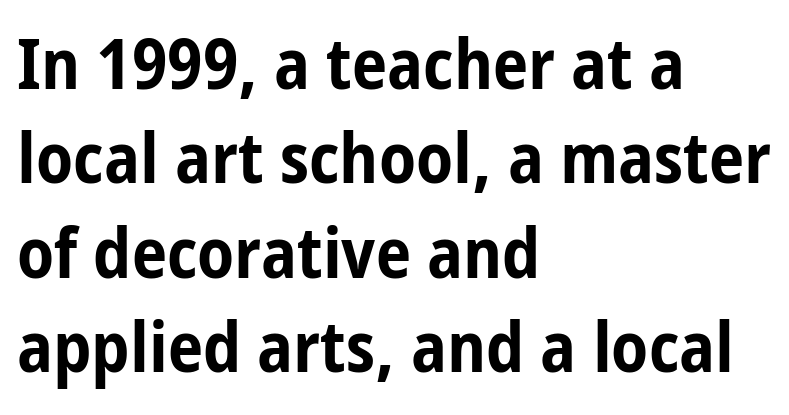
Q: Is the text bold? A: Yes.
Q: Is the text italic (slanted)? A: No, it is upright.
Q: Is the typeface a serif or a sans-serif typeface? A: Sans-serif.
Q: Is the text underlined? A: No.
Q: How is the paragraph aligned? A: Left-aligned.
Q: Is the spacing between letters normal or unusually wide? A: Normal.
Q: Is the spacing between lines tight, normal or loose? A: Normal.
Q: Width (condensed, normal, or wide)? A: Condensed.
Q: Stroke contrast? A: Low.
Q: x-height? A: Medium.
Q: Monospaced? A: No.
